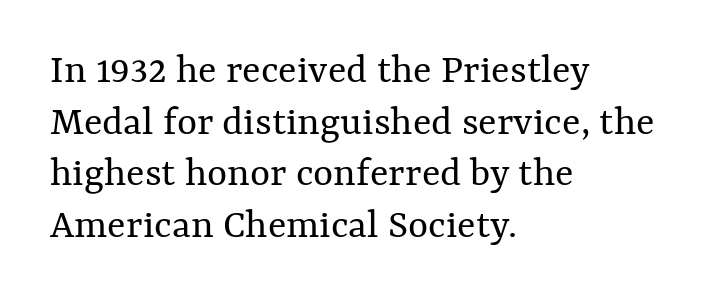
Q: Is the text bold? A: No.
Q: Is the text italic (slanted)? A: No, it is upright.
Q: Is the text underlined? A: No.
Q: How is the paragraph aligned? A: Left-aligned.
Q: Is the spacing between letters normal or unusually wide? A: Normal.
Q: Width (condensed, normal, or wide)? A: Normal.
Q: Stroke contrast? A: Medium.
Q: x-height? A: Medium.
Q: Monospaced? A: No.
